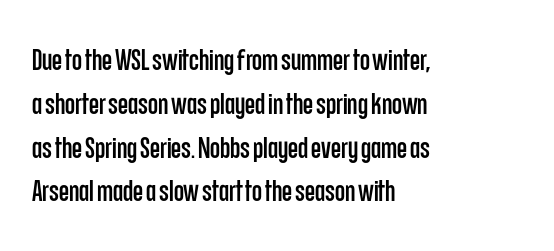
{"serif": "no", "italic": "no", "width": "condensed", "stroke_contrast": "low", "x_height": "large", "monospaced": "no", "underline": "no", "align": "left", "line_spacing": "normal", "line_spacing_ratio": 1.51, "letter_spacing": "normal", "letter_spacing_em": 0.0, "glyph_px": 29}
